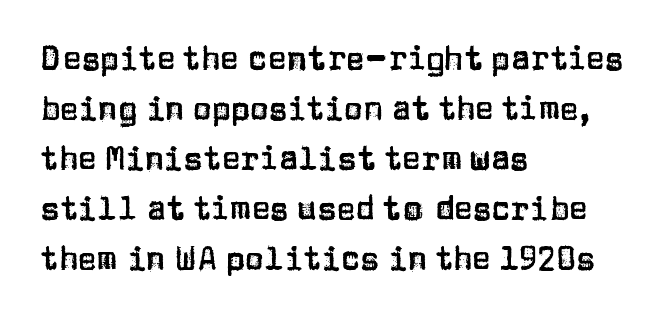
The image shows 32 px sans-serif type, upright; set left-aligned, normal line spacing (1.56x), normal letter spacing, not underlined; low stroke contrast and a large x-height.
